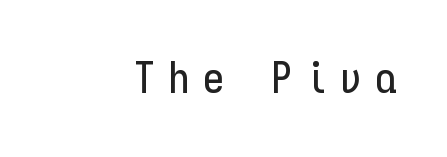
{"serif": "no", "italic": "no", "width": "condensed", "stroke_contrast": "low", "x_height": "medium", "monospaced": "yes", "underline": "no", "letter_spacing": "wide", "letter_spacing_em": 0.3, "glyph_px": 43}
